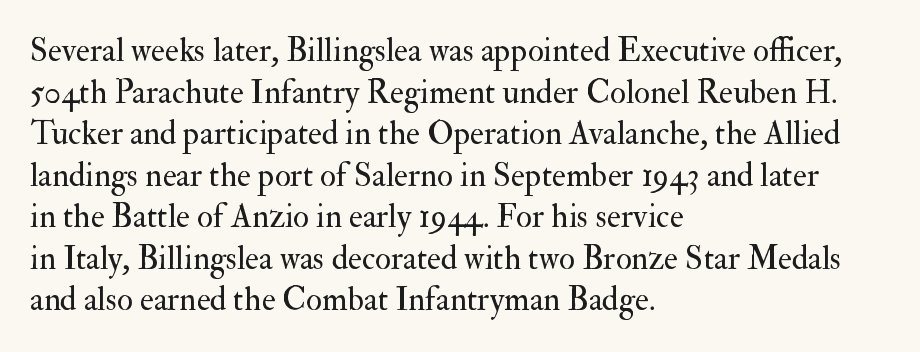
The image shows 33 px regular-weight serif type, upright; set left-aligned, normal line spacing (1.26x), normal letter spacing, not underlined; medium stroke contrast and a small x-height.
